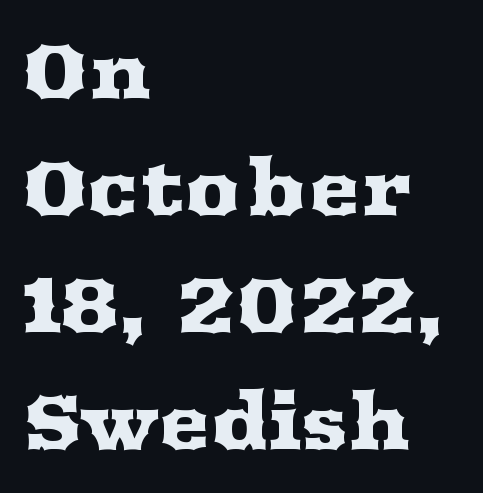
The image shows 78 px wide serif type, upright; set left-aligned, normal line spacing (1.5x), normal letter spacing, not underlined; medium stroke contrast and a medium x-height.
